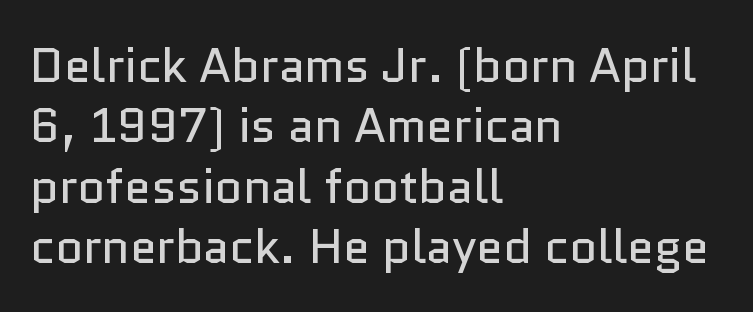
A clean baseline with only descenders dipping below it. You could not count columns in this text — the font is proportionally spaced. This rendering uses left alignment, leaving the right contour irregular. Words appear dense and cohesive because spacing is normal. The designer went with a sans here, leaving each stem footless. Weight: regular or lighter.
